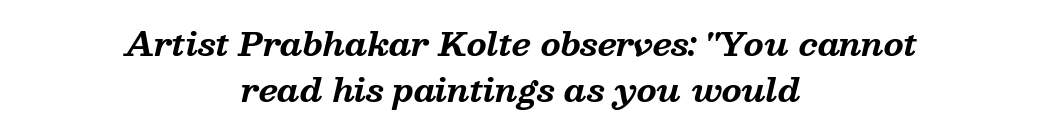
Every character sits at an angle, as italics do. Bare-footed words on every line. Is this a fixed-width face? No — the glyphs have proportional, varying widths. These lines sit exactly where default settings would place them. Both edges are ragged and mirror each other, which tells us the setting is centered.
